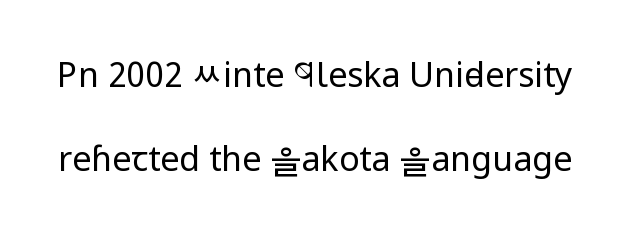
Honestly, the letter spacing is just normal — you wouldn't notice it. A typesetter would label this face a sans. One glance says open: line gaps are wider than usual. Is this a heavy cut? Hardly; it is regular or lighter. Anything drawn beneath the words? Only blank space.
